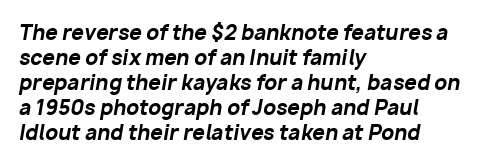
{"italic": "yes", "lean": "right", "slant_degrees": 10, "bold": "yes", "underline": "no", "align": "left", "line_spacing": "normal", "line_spacing_ratio": 1.25, "letter_spacing": "normal", "letter_spacing_em": 0.0, "glyph_px": 20}
